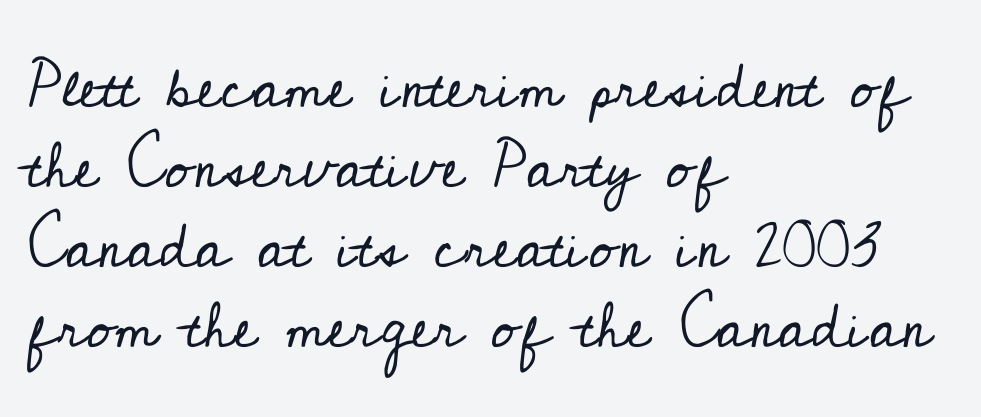
Q: Is the text bold? A: No.
Q: Is the text italic (slanted)? A: Yes.
Q: Is the typeface a serif or a sans-serif typeface? A: Serif.
Q: Is the text underlined? A: No.
Q: How is the paragraph aligned? A: Left-aligned.
Q: Is the spacing between letters normal or unusually wide? A: Normal.
Q: Is the spacing between lines tight, normal or loose? A: Normal.
Q: Width (condensed, normal, or wide)? A: Normal.
Q: Stroke contrast? A: Low.
Q: x-height? A: Small.
Q: Monospaced? A: No.
